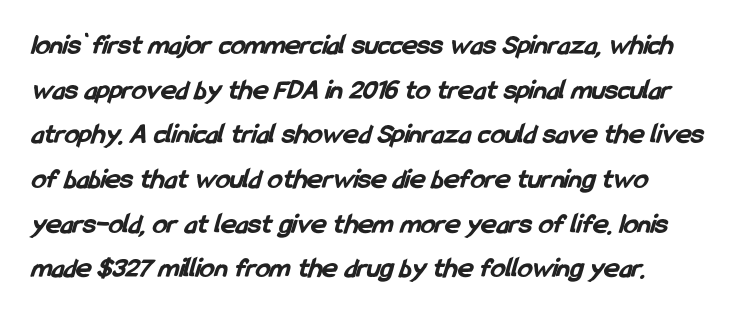
The image shows 29 px bold, condensed sans-serif type; set normal line spacing (1.54x), normal letter spacing, not underlined; low stroke contrast and a medium x-height.
